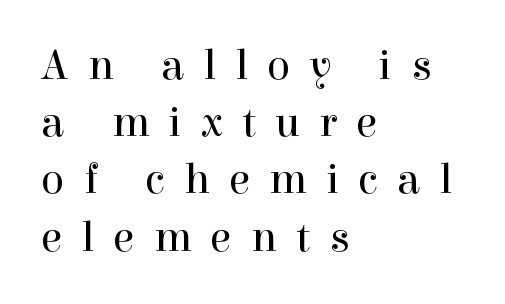
The image shows 43 px regular-weight serif type, upright; set left-aligned, normal line spacing (1.33x), unusually wide letter spacing (+0.45 em), not underlined; a medium x-height.
